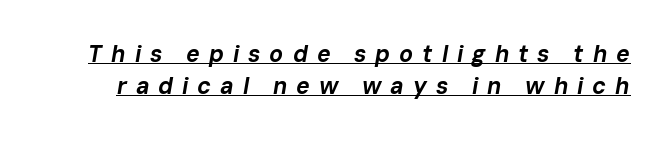
The image shows 23 px bold type, italic (leaning right); set normal line spacing (1.39x), unusually wide letter spacing (+0.39 em), underlined.
